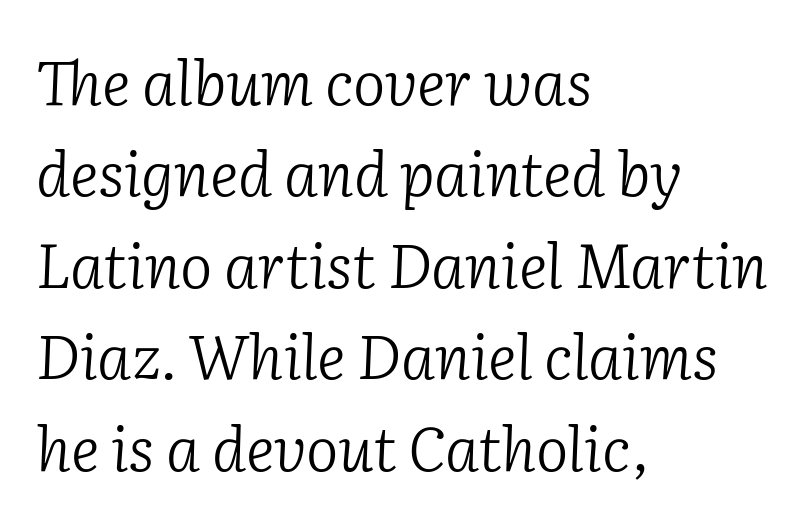
Unbolded letterforms with no extra heft. Font category for this specimen: serif. Regarding leading, the lines here are spaced in the standard way. Would a proofreader flag this as italicized? Yes. Here the designer chose a conventional face with non-uniform glyph widths. Casual observation: everything's shoved over to the left.
